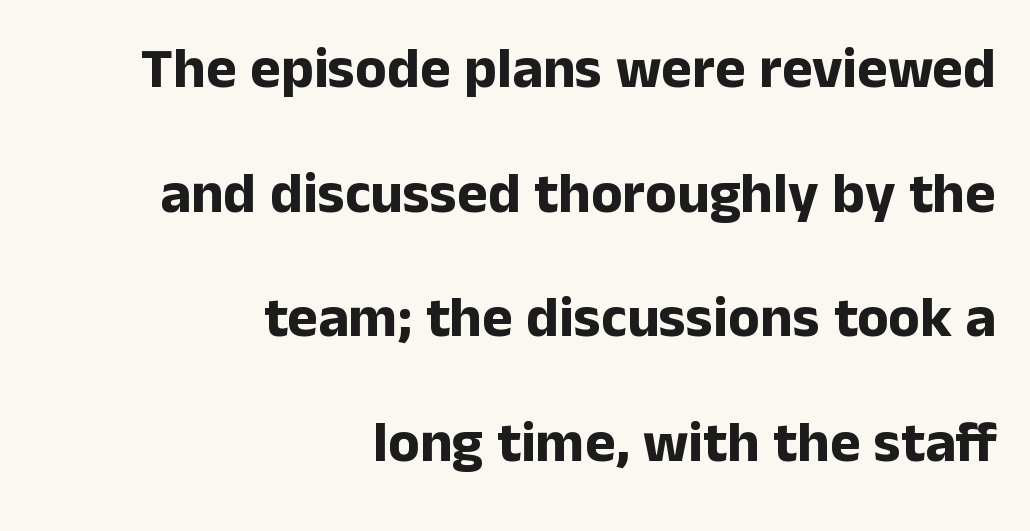
The image shows 58 px bold sans-serif type, upright; set right-aligned, loose line spacing (2.15x), normal letter spacing, not underlined; low stroke contrast and a medium x-height.
